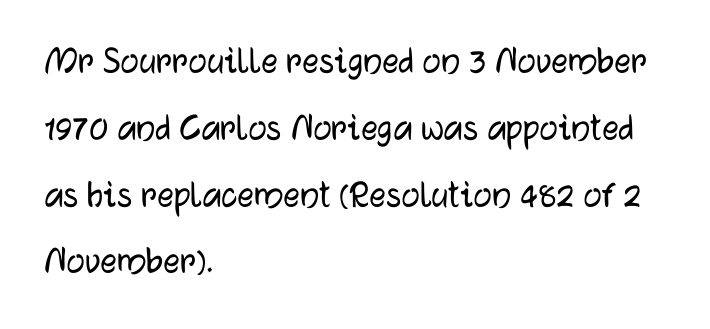
Glance below the letters and you will spot only blank space. Letterform terminals end flat and unadorned throughout the passage. Is there much room between lines? A standard amount, neither cramped nor airy. This sample has the flowing, uneven cadence of proportional lettering. Posture: upright roman. The rendering anchors every line to the left-hand side.
